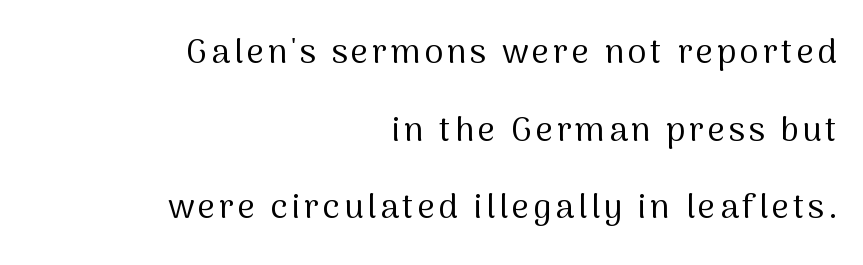
The image shows 34 px regular-weight sans-serif type, upright; set right-aligned, loose line spacing (2.28x), not underlined; medium stroke contrast and a medium x-height.
